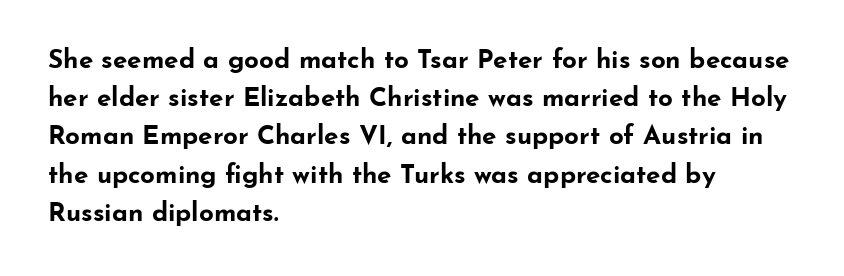
{"italic": "no", "bold": "yes", "underline": "no", "align": "left", "line_spacing": "normal", "line_spacing_ratio": 1.47, "letter_spacing": "normal", "letter_spacing_em": 0.0, "glyph_px": 26}
